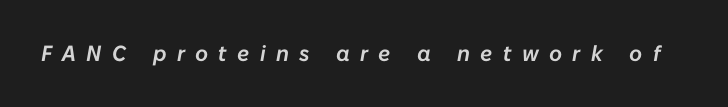
{"italic": "yes", "lean": "right", "slant_degrees": 10, "underline": "no", "letter_spacing": "wide", "letter_spacing_em": 0.47, "glyph_px": 22}
